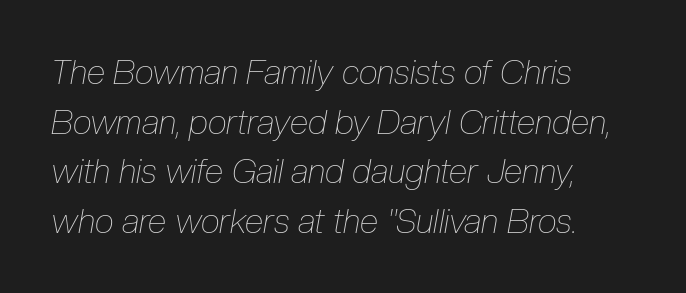
{"italic": "yes", "lean": "right", "slant_degrees": 10, "bold": "no", "weight": "thin", "width": "condensed", "stroke_contrast": "low", "x_height": "medium", "monospaced": "no", "underline": "no", "align": "left", "line_spacing": "normal", "line_spacing_ratio": 1.46, "letter_spacing": "normal", "letter_spacing_em": 0.0, "glyph_px": 34}
